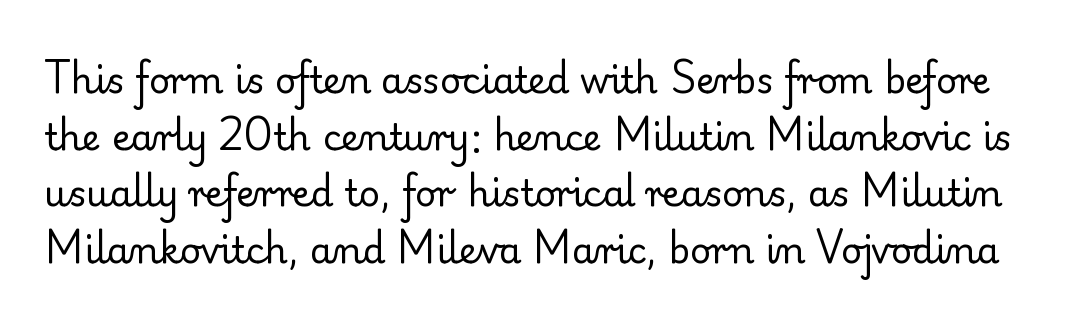
Q: Is the text bold? A: No.
Q: Is the text italic (slanted)? A: No, it is upright.
Q: Is the typeface a serif or a sans-serif typeface? A: Serif.
Q: Is the text underlined? A: No.
Q: Is the spacing between letters normal or unusually wide? A: Normal.
Q: Is the spacing between lines tight, normal or loose? A: Normal.
Q: Width (condensed, normal, or wide)? A: Normal.
Q: Stroke contrast? A: Low.
Q: x-height? A: Small.
Q: Monospaced? A: No.
